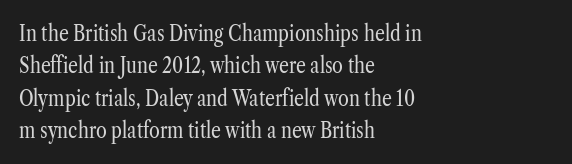
The image shows 22 px text type, upright; set left-aligned, normal line spacing (1.47x), normal letter spacing, not underlined.
